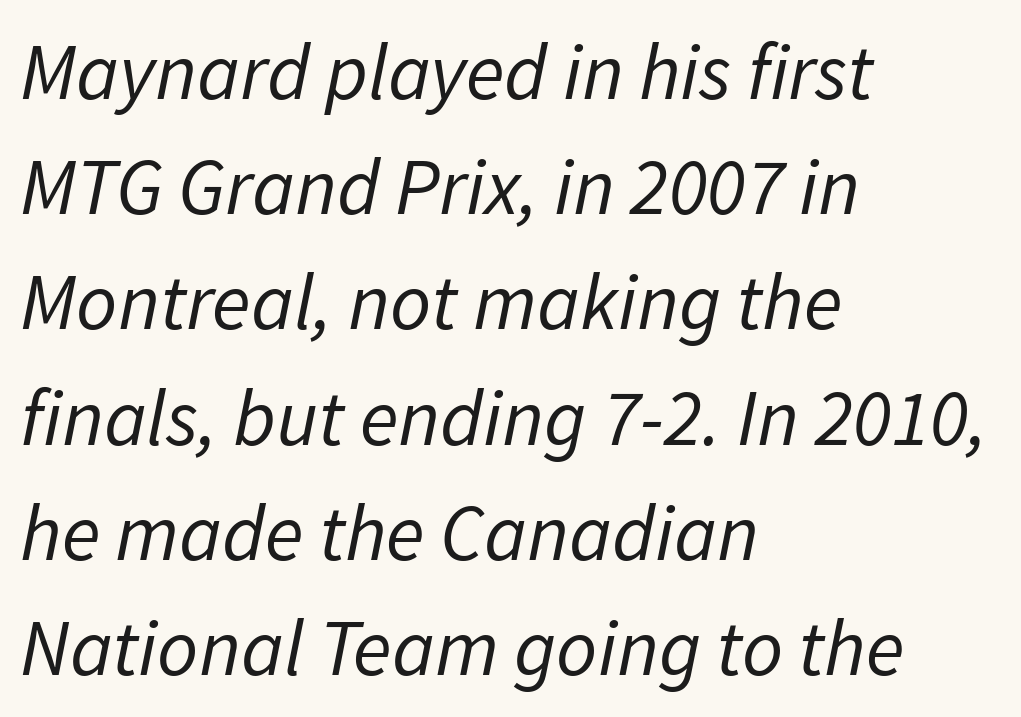
{"italic": "yes", "lean": "right", "slant_degrees": 11, "bold": "no", "weight": "regular", "width": "normal", "stroke_contrast": "low", "x_height": "medium", "monospaced": "no", "underline": "no", "align": "left", "line_spacing": "normal", "line_spacing_ratio": 1.44, "letter_spacing": "normal", "letter_spacing_em": 0.0, "glyph_px": 80}
